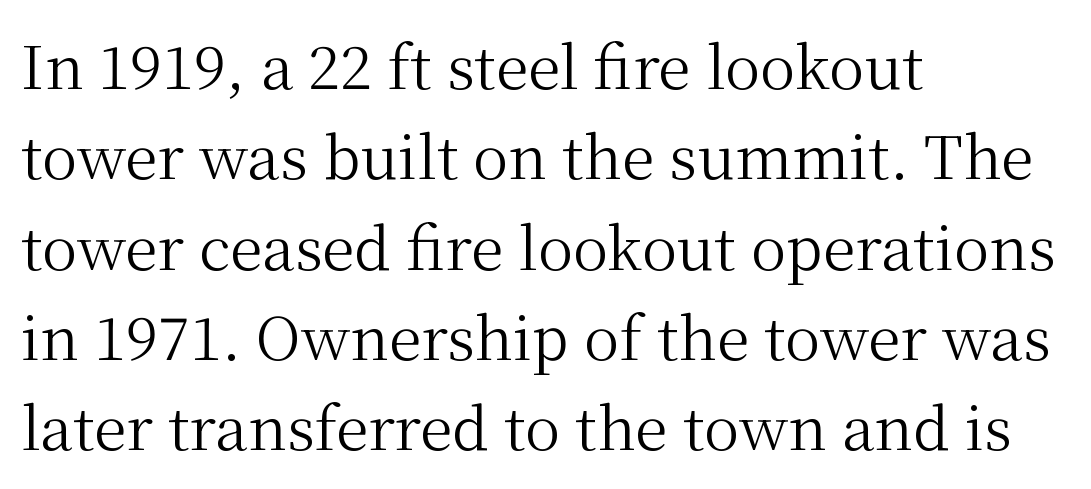
Q: Is the text bold? A: No.
Q: Is the text italic (slanted)? A: No, it is upright.
Q: Is the typeface a serif or a sans-serif typeface? A: Serif.
Q: Is the text underlined? A: No.
Q: How is the paragraph aligned? A: Left-aligned.
Q: Is the spacing between letters normal or unusually wide? A: Normal.
Q: Is the spacing between lines tight, normal or loose? A: Normal.
Q: Width (condensed, normal, or wide)? A: Normal.
Q: Stroke contrast? A: Medium.
Q: x-height? A: Medium.
Q: Monospaced? A: No.
